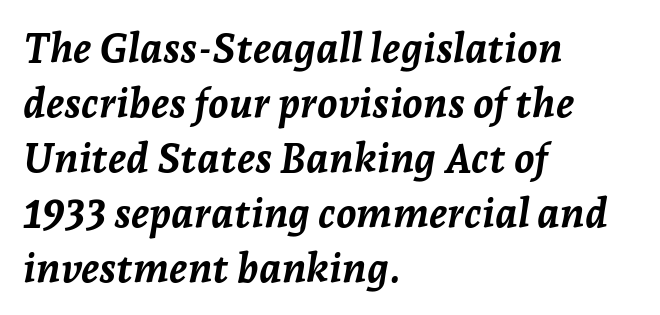
Q: Is the text bold? A: Yes.
Q: Is the text italic (slanted)? A: Yes, it leans right by about 7 degrees.
Q: Is the text underlined? A: No.
Q: How is the paragraph aligned? A: Left-aligned.
Q: Is the spacing between letters normal or unusually wide? A: Normal.
Q: Is the spacing between lines tight, normal or loose? A: Normal.
Q: Width (condensed, normal, or wide)? A: Normal.
Q: Stroke contrast? A: Low.
Q: x-height? A: Medium.
Q: Monospaced? A: No.
